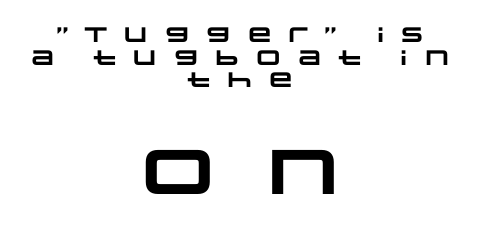
{"serif": "no", "bold": "yes", "weight": "heavy", "width": "wide", "stroke_contrast": "low", "x_height": "large", "monospaced": "no", "underline": "no", "align": "center", "line_spacing": "tight", "line_spacing_ratio": 1.08, "letter_spacing": "wide", "letter_spacing_em": 0.45, "larger_block": "second", "size_ratio": 3.0, "glyph_px": 63}
